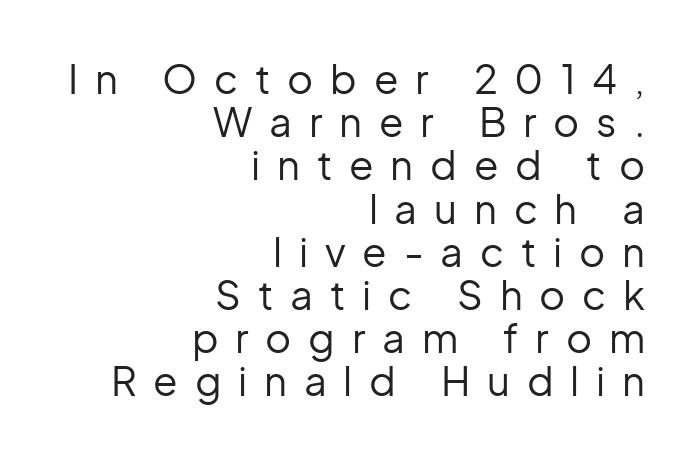
Q: Is the text bold? A: No.
Q: Is the text italic (slanted)? A: No, it is upright.
Q: Is the typeface a serif or a sans-serif typeface? A: Sans-serif.
Q: Is the text underlined? A: No.
Q: How is the paragraph aligned? A: Right-aligned.
Q: Is the spacing between letters normal or unusually wide? A: Unusually wide.
Q: Is the spacing between lines tight, normal or loose? A: Tight.
Q: Width (condensed, normal, or wide)? A: Normal.
Q: Stroke contrast? A: Low.
Q: x-height? A: Medium.
Q: Monospaced? A: No.
